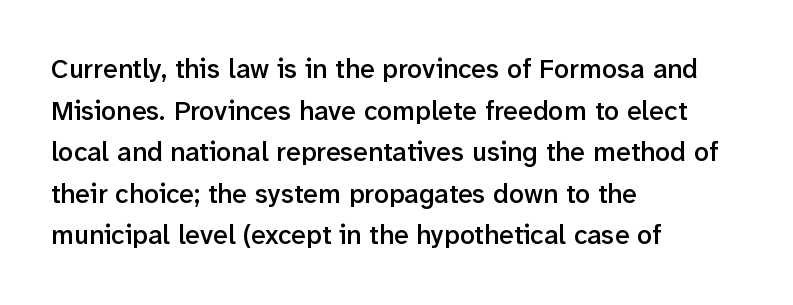
The foot of each line stays bare and open. Teacher's note: observe the even left margin — that is flush-left alignment. Summary of vertical rhythm: regular, with standard interline spacing. The typesetting leans somewhat heavy: a semibold. The lettering stays uniformly vertical, giving the passage a roman look.
